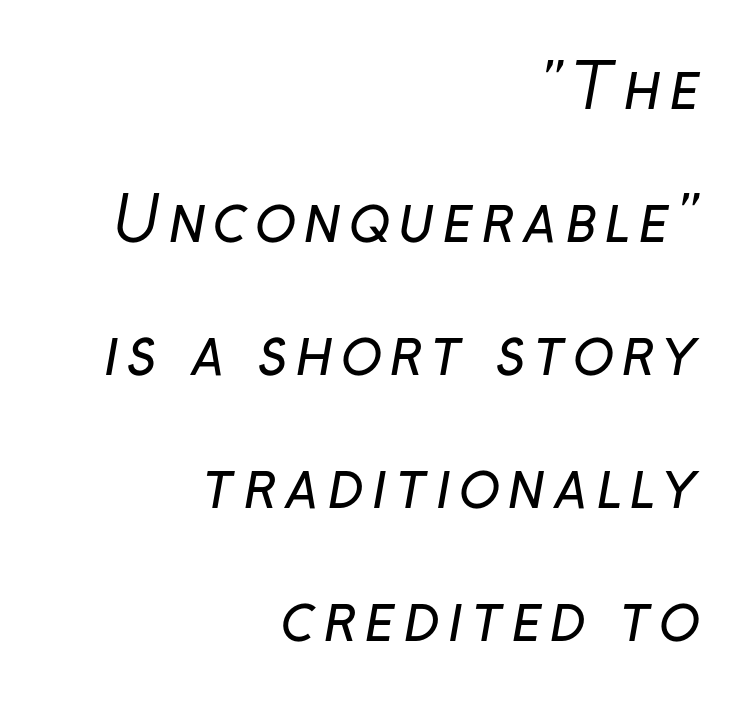
{"serif": "no", "bold": "no", "weight": "regular", "width": "normal", "stroke_contrast": "low", "x_height": "medium", "monospaced": "no", "underline": "no", "align": "right", "line_spacing": "loose", "line_spacing_ratio": 2.18, "glyph_px": 61}
